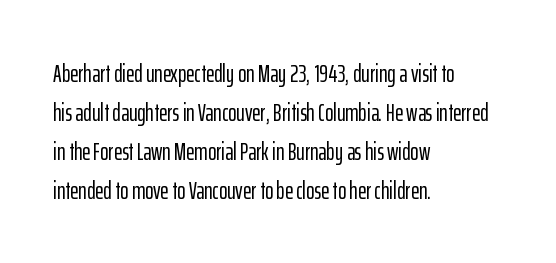
The horizontal fit of the characters is conventional and even. The passage shown stacks its lines at a standard gap. The letters stand straight up with perfectly vertical stems. Descender tails drop into unmarked territory. Is the block centered? No — it sits flush against the left margin.
